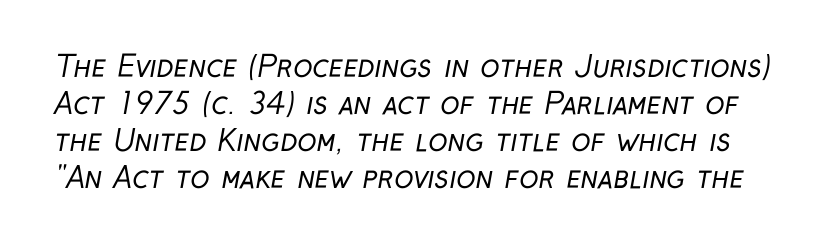
{"serif": "no", "bold": "no", "weight": "regular", "width": "condensed", "stroke_contrast": "low", "x_height": "medium", "monospaced": "no", "underline": "no", "line_spacing": "normal", "line_spacing_ratio": 1.28, "letter_spacing": "normal", "letter_spacing_em": 0.0, "glyph_px": 29}
